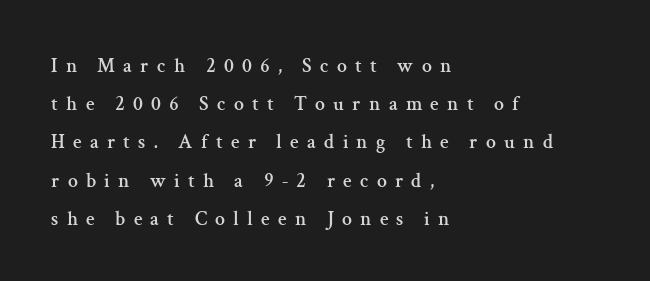
The image shows 20 px text type, upright; set left-aligned, loose line spacing (1.91x), unusually wide letter spacing (+0.41 em), not underlined.
